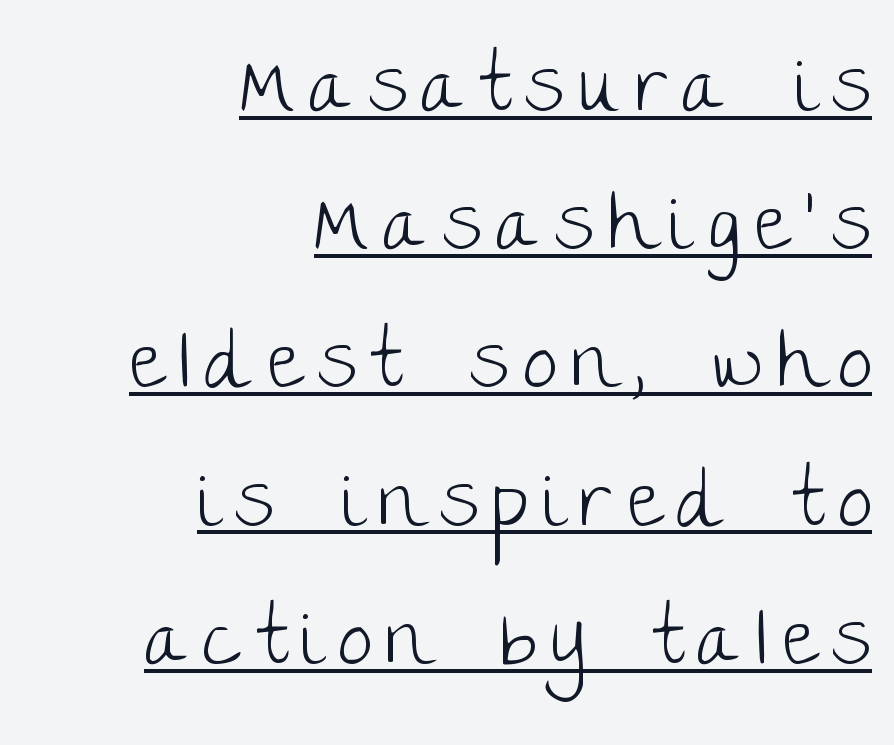
The image shows 79 px light sans-serif type, upright; set right-aligned, line spacing 1.75x, underlined; low stroke contrast and a large x-height.
